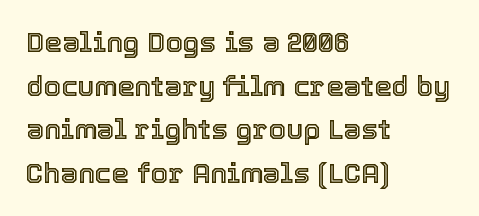
Here the glyphs are tracked normally, forming tight word shapes. Nobody drew a line under any word here. Think of a printed novel: that variable character pitch is what you see here. Reading down the column, the eye jumps a familiar distance to each next line.
